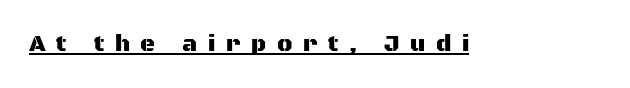
Q: Is the text italic (slanted)? A: No, it is upright.
Q: Is the text underlined? A: Yes.
Q: Is the spacing between letters normal or unusually wide? A: Unusually wide.
